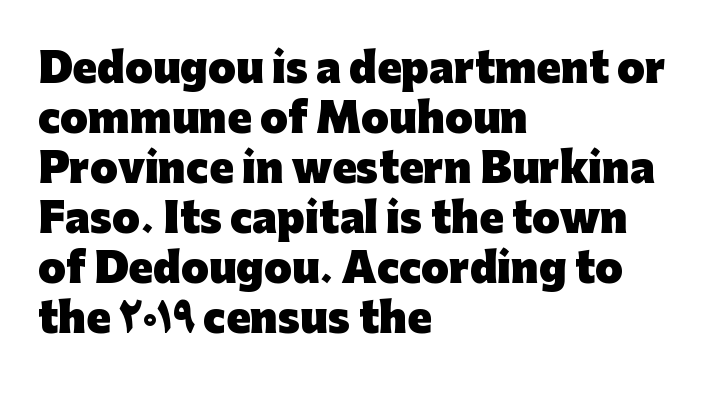
{"serif": "no", "italic": "no", "bold": "yes", "weight": "heavy", "width": "normal", "stroke_contrast": "low", "x_height": "medium", "monospaced": "no", "underline": "no", "align": "left", "line_spacing": "normal", "line_spacing_ratio": 1.25, "letter_spacing": "normal", "letter_spacing_em": 0.0, "glyph_px": 40}
